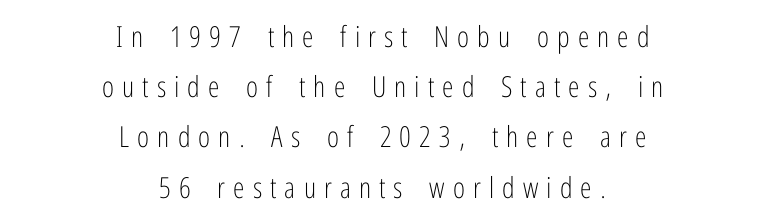
What kind of face is this? One without serifs — a sans. The typesetter chose a symmetrical, centered arrangement here. Unlike italic type, these characters show no tilt at all. This sample uses expanded letter spacing, leaving extra air between glyphs.
